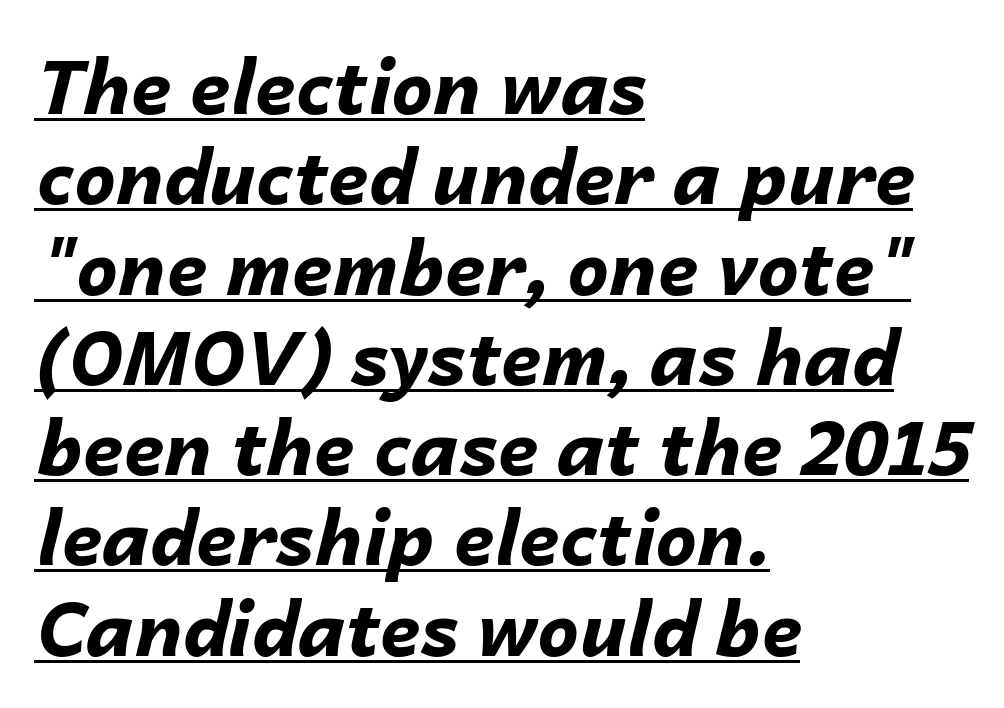
{"italic": "yes", "lean": "right", "slant_degrees": 14, "bold": "yes", "weight": "bold", "width": "normal", "stroke_contrast": "low", "x_height": "medium", "monospaced": "no", "underline": "yes", "align": "left", "line_spacing_ratio": 1.22, "letter_spacing": "normal", "letter_spacing_em": 0.0, "glyph_px": 74}
